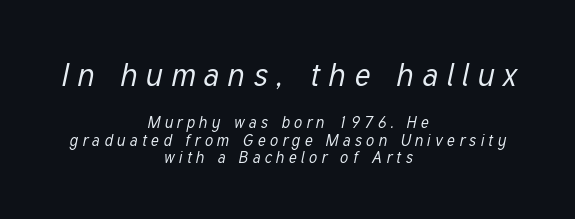
{"italic": "yes", "lean": "right", "slant_degrees": 12, "bold": "no", "weight": "regular", "width": "condensed", "stroke_contrast": "low", "x_height": "medium", "monospaced": "no", "underline": "no", "align": "center", "line_spacing": "tight", "line_spacing_ratio": 1.09, "letter_spacing": "wide", "letter_spacing_em": 0.27, "larger_block": "first", "size_ratio": 2.0, "glyph_px": 32}
